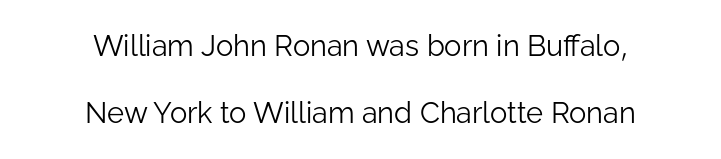
The image shows 29 px light sans-serif type, upright; set centered, loose line spacing (2.31x), normal letter spacing, not underlined; low stroke contrast and a medium x-height.
